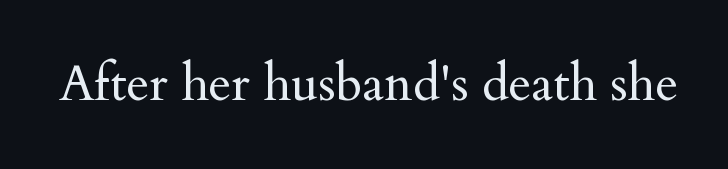
Q: Is the text bold? A: No.
Q: Is the text italic (slanted)? A: No, it is upright.
Q: Is the typeface a serif or a sans-serif typeface? A: Serif.
Q: Is the text underlined? A: No.
Q: Is the spacing between letters normal or unusually wide? A: Normal.
Q: Width (condensed, normal, or wide)? A: Normal.
Q: Stroke contrast? A: Medium.
Q: x-height? A: Small.
Q: Monospaced? A: No.
